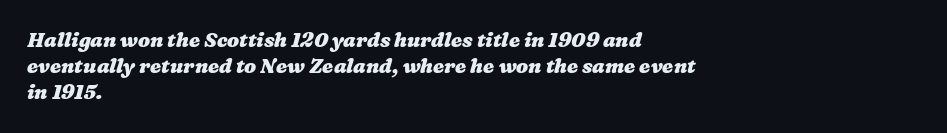
This block has exactly the height ordinary leading produces. As a designer I'd log this as weight 700, bold. The line texture is even and compact thanks to regular tracking. Layout note: lines flush left. The area under the type is left untouched.
